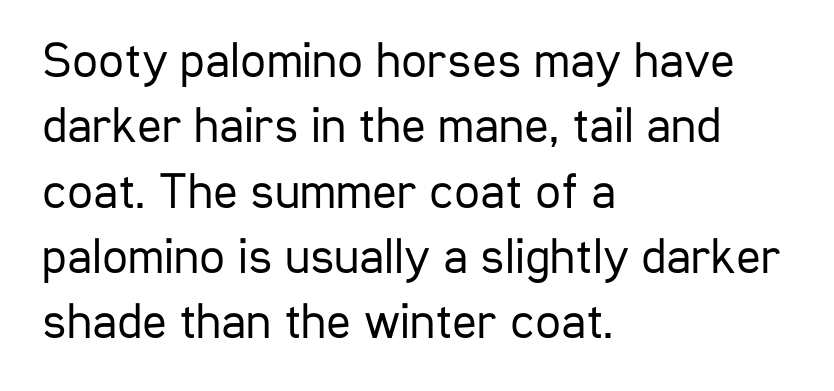
The designer went with a sans here, leaving each stem footless. When letters stand straight like this, we call the style roman or upright. The font sits on the lighter half of the weight spectrum, regular included. The foot of each line stays bare and open. Regular leading.
